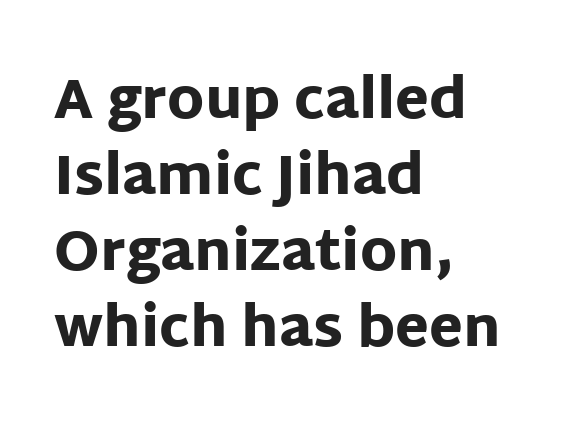
The image shows 55 px heavy sans-serif type, upright; set left-aligned, normal line spacing (1.38x), normal letter spacing, not underlined; low stroke contrast and a large x-height.
